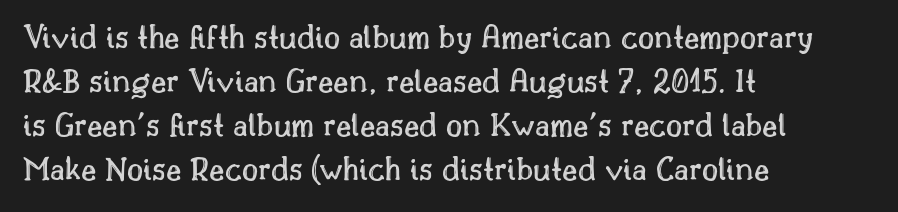
Q: Is the text italic (slanted)? A: No, it is upright.
Q: Is the text underlined? A: No.
Q: How is the paragraph aligned? A: Left-aligned.
Q: Is the spacing between letters normal or unusually wide? A: Normal.
Q: Is the spacing between lines tight, normal or loose? A: Normal.
Q: Width (condensed, normal, or wide)? A: Normal.
Q: x-height? A: Small.
Q: Monospaced? A: No.
